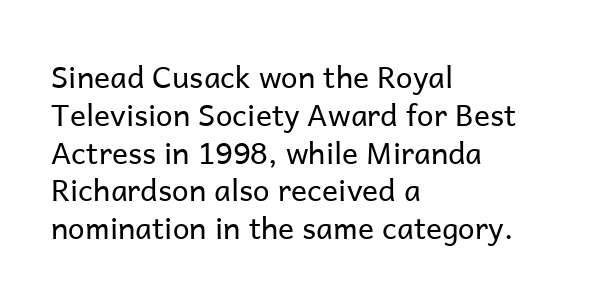
{"serif": "no", "italic": "no", "bold": "no", "weight": "regular", "width": "normal", "stroke_contrast": "low", "x_height": "medium", "monospaced": "no", "underline": "no", "align": "left", "line_spacing": "normal", "line_spacing_ratio": 1.26, "letter_spacing": "normal", "letter_spacing_em": 0.0, "glyph_px": 30}
